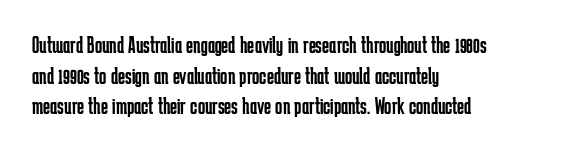
{"italic": "no", "bold": "no", "underline": "no", "align": "left", "line_spacing": "normal", "line_spacing_ratio": 1.28, "letter_spacing": "normal", "letter_spacing_em": 0.0, "glyph_px": 24}
